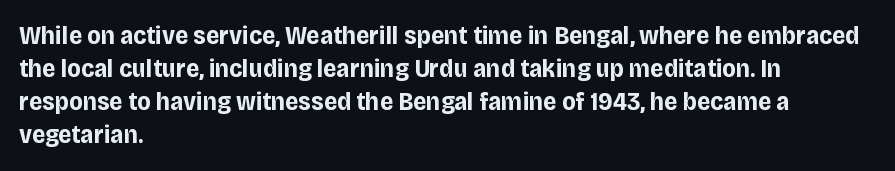
Q: Is the text bold? A: Yes.
Q: Is the text italic (slanted)? A: No, it is upright.
Q: Is the text underlined? A: No.
Q: How is the paragraph aligned? A: Left-aligned.
Q: Is the spacing between letters normal or unusually wide? A: Normal.
Q: Is the spacing between lines tight, normal or loose? A: Normal.
